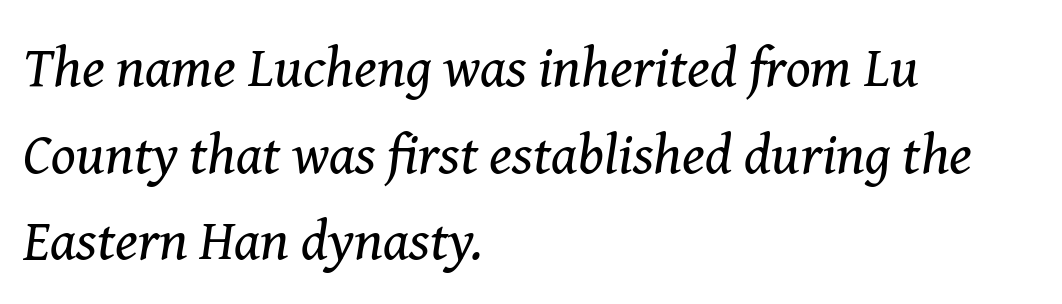
Spacing between characters is what you'd get straight out of the box. Beneath every word, the page is bare. Each stroke keeps to a modest, everyday thickness or less. The passage shown stacks its lines at a standard gap. These lines are composed in type with serifs. Left-aligned paragraph, ragged on the right.
